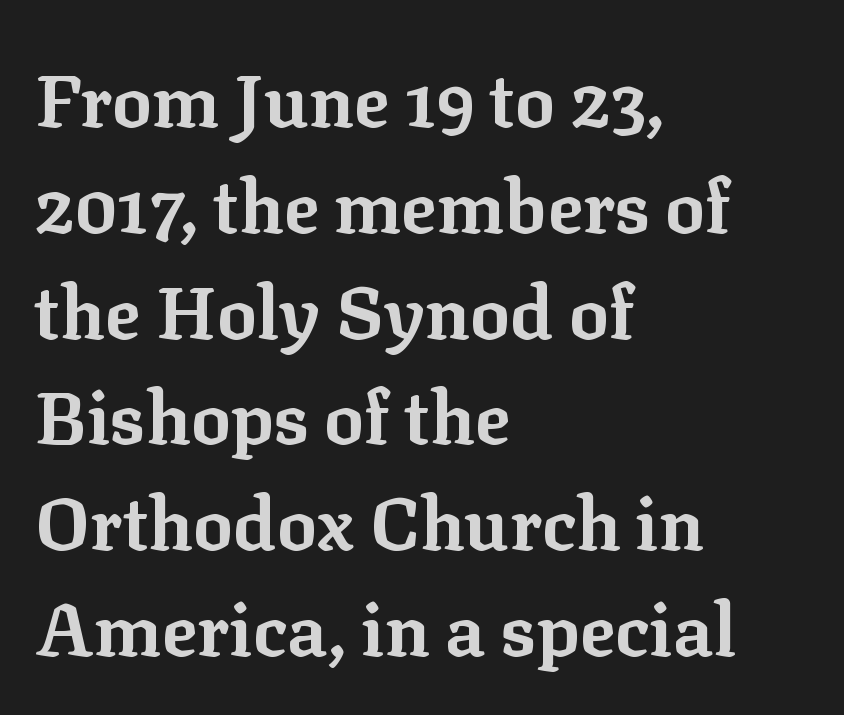
Horizontal bands of white between lines are of average thickness. Decoration check: the copy has no underline. Letterform terminals end in serifs throughout the passage. Short and long lines alike share a common starting point at left.
